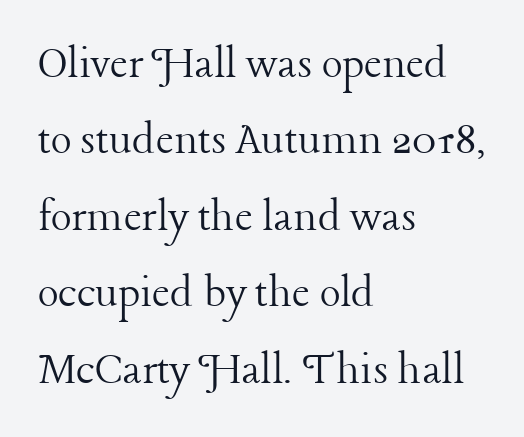
{"serif": "yes", "italic": "no", "bold": "no", "weight": "light", "width": "normal", "stroke_contrast": "low", "x_height": "medium", "monospaced": "no", "underline": "no", "align": "left", "line_spacing": "normal", "line_spacing_ratio": 1.56, "letter_spacing": "normal", "letter_spacing_em": 0.0, "glyph_px": 49}
